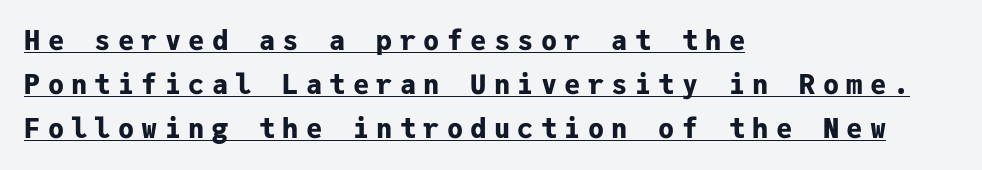
{"italic": "no", "bold": "yes", "underline": "yes", "align": "left", "line_spacing": "normal", "line_spacing_ratio": 1.63, "letter_spacing": "wide", "letter_spacing_em": 0.27, "glyph_px": 27}
